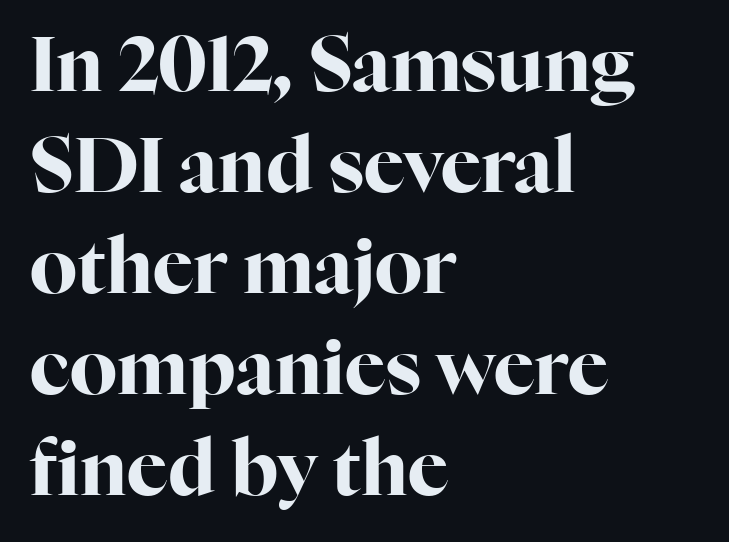
The image shows 76 px bold serif type, upright; set left-aligned, normal line spacing (1.33x), normal letter spacing, not underlined; high stroke contrast and a medium x-height.
